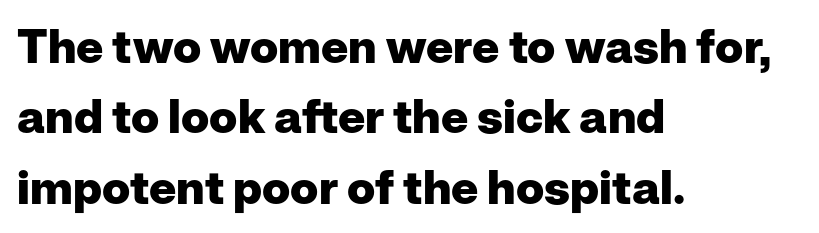
{"serif": "no", "italic": "no", "bold": "yes", "weight": "heavy", "width": "normal", "stroke_contrast": "low", "x_height": "medium", "monospaced": "no", "underline": "no", "align": "left", "line_spacing": "normal", "line_spacing_ratio": 1.5, "letter_spacing": "normal", "letter_spacing_em": 0.0, "glyph_px": 47}
